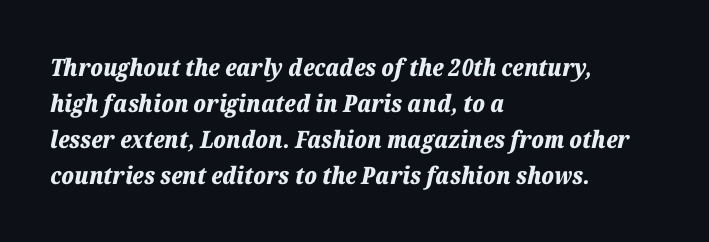
The image shows 24 px bold type, italic (leaning right); set left-aligned, normal line spacing (1.5x), normal letter spacing, not underlined.
